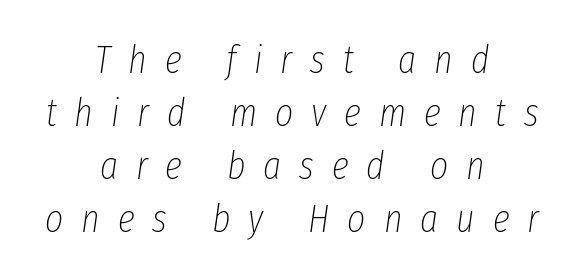
The image shows 39 px thin, condensed type, italic (leaning right); set centered, normal line spacing (1.36x), unusually wide letter spacing (+0.46 em), not underlined; low stroke contrast and a medium x-height.
